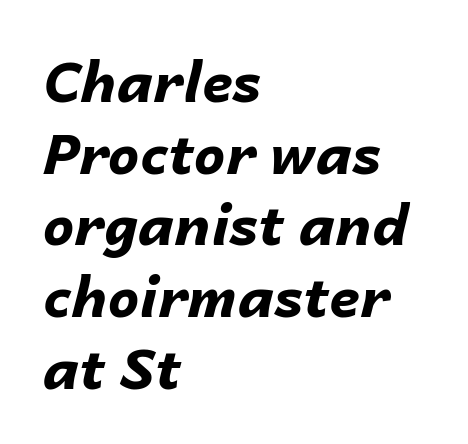
Horizontal alignment here is leftward, the default for most running prose. What stands out about the letter spacing? Nothing — it is the standard amount. Plain, unruled lines of type. The letters are slanted; this is an italic face. Here the designer chose a conventional face with non-uniform glyph widths.
